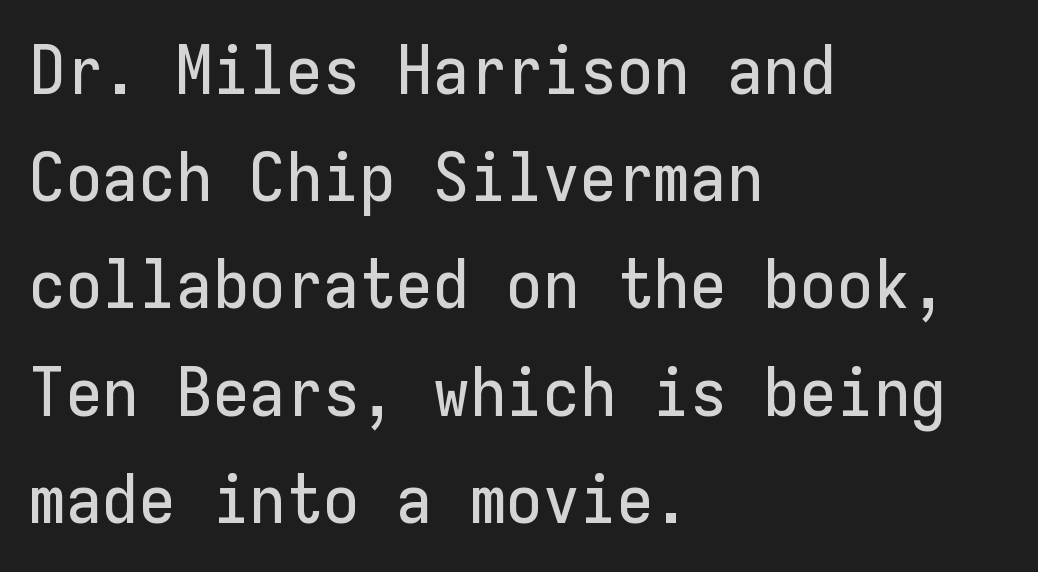
The image shows 67 px sans-serif type, upright, monospaced; set left-aligned, normal line spacing (1.6x), normal letter spacing, not underlined; low stroke contrast and a medium x-height.
